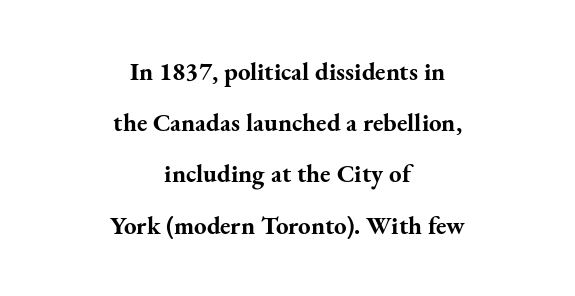
The image shows 25 px bold type, upright; set centered, loose line spacing (2.05x), normal letter spacing, not underlined.
